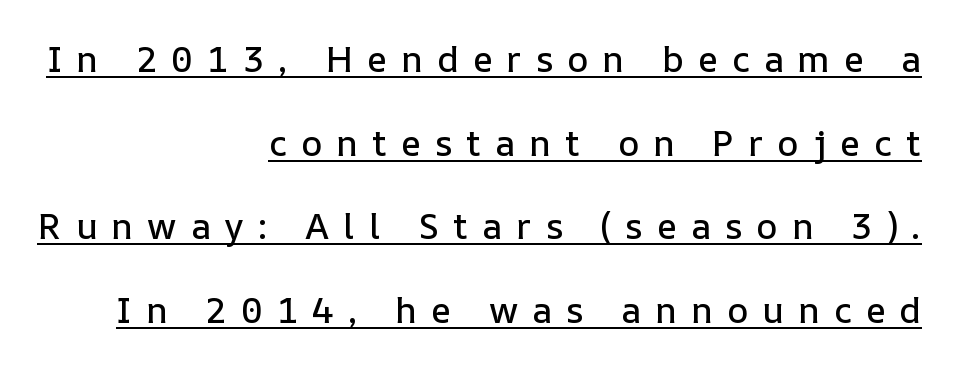
The image shows 36 px text type, upright; set right-aligned, loose line spacing (2.32x), unusually wide letter spacing (+0.39 em), underlined; low stroke contrast and a medium x-height.
